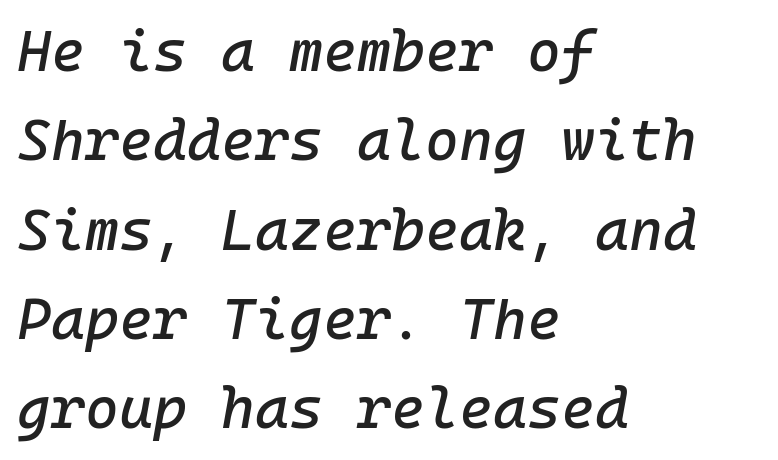
{"italic": "yes", "lean": "right", "slant_degrees": 10, "width": "normal", "stroke_contrast": "low", "x_height": "medium", "underline": "no", "align": "left", "line_spacing": "normal", "line_spacing_ratio": 1.54, "letter_spacing": "normal", "letter_spacing_em": 0.0, "glyph_px": 58}
